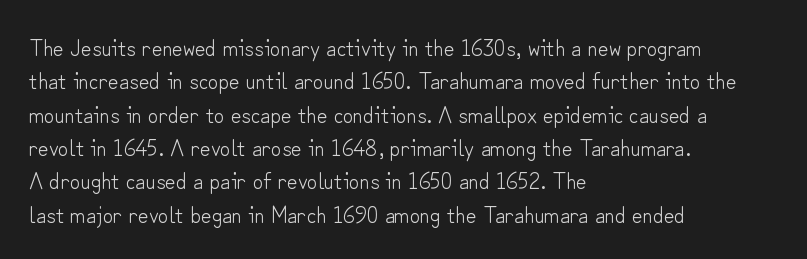
{"italic": "no", "bold": "no", "underline": "no", "align": "left", "line_spacing": "normal", "line_spacing_ratio": 1.45, "letter_spacing": "normal", "letter_spacing_em": 0.0, "glyph_px": 23}
